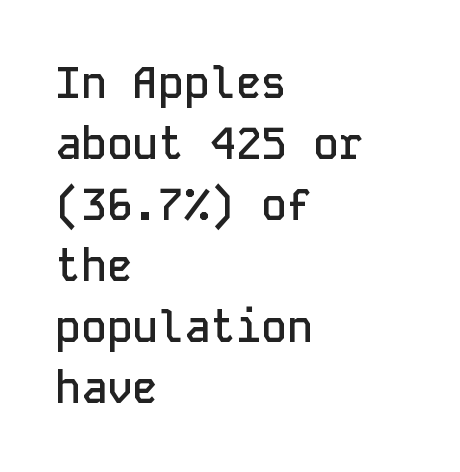
The image shows 43 px semibold sans-serif type, upright, monospaced; set left-aligned, normal line spacing (1.42x), normal letter spacing, not underlined; low stroke contrast and a medium x-height.
